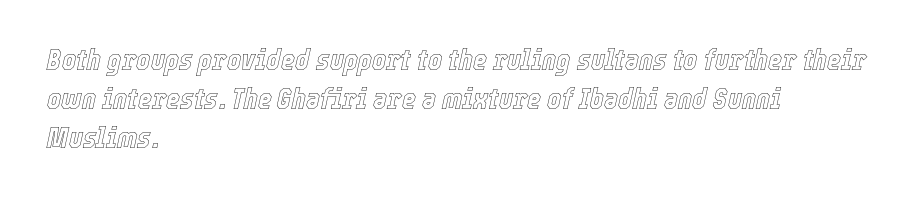
Does the leading feel generous? No, just average. Do the characters align in a grid? No, the font is proportional. Compared with typical body copy, the letter spacing here is the same. The rendering anchors every line to the left-hand side. Rule under the text: the space is simply empty. The letters are slanted; this is an italic face.
